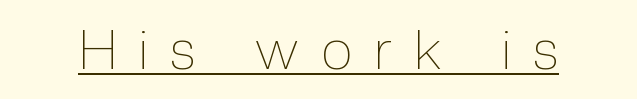
Q: Is the text bold? A: No.
Q: Is the text italic (slanted)? A: No, it is upright.
Q: Is the text underlined? A: Yes.
Q: Is the spacing between letters normal or unusually wide? A: Unusually wide.
Q: Width (condensed, normal, or wide)? A: Condensed.
Q: x-height? A: Medium.
Q: Monospaced? A: No.
